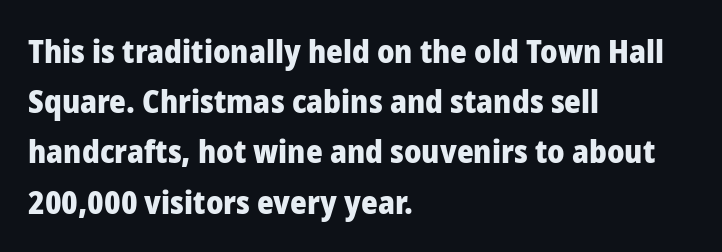
Q: Is the text bold? A: Yes.
Q: Is the text italic (slanted)? A: No, it is upright.
Q: Is the typeface a serif or a sans-serif typeface? A: Sans-serif.
Q: Is the text underlined? A: No.
Q: How is the paragraph aligned? A: Left-aligned.
Q: Is the spacing between letters normal or unusually wide? A: Normal.
Q: Is the spacing between lines tight, normal or loose? A: Normal.
Q: Width (condensed, normal, or wide)? A: Normal.
Q: Stroke contrast? A: Low.
Q: x-height? A: Medium.
Q: Monospaced? A: No.
